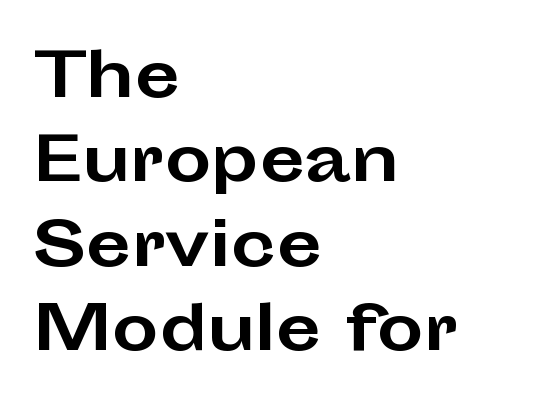
{"serif": "no", "italic": "no", "bold": "yes", "weight": "bold", "width": "wide", "stroke_contrast": "low", "x_height": "medium", "monospaced": "no", "underline": "no", "align": "left", "line_spacing": "normal", "line_spacing_ratio": 1.43, "letter_spacing": "normal", "letter_spacing_em": 0.0, "glyph_px": 59}
